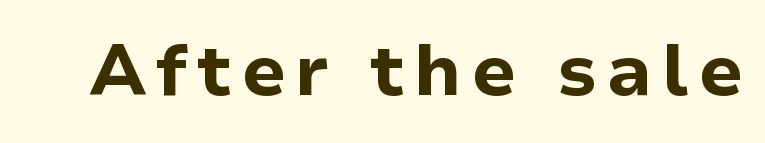
Q: Is the text bold? A: Yes.
Q: Is the text italic (slanted)? A: No, it is upright.
Q: Is the typeface a serif or a sans-serif typeface? A: Sans-serif.
Q: Is the text underlined? A: No.
Q: Width (condensed, normal, or wide)? A: Normal.
Q: Stroke contrast? A: Low.
Q: x-height? A: Medium.
Q: Monospaced? A: No.
